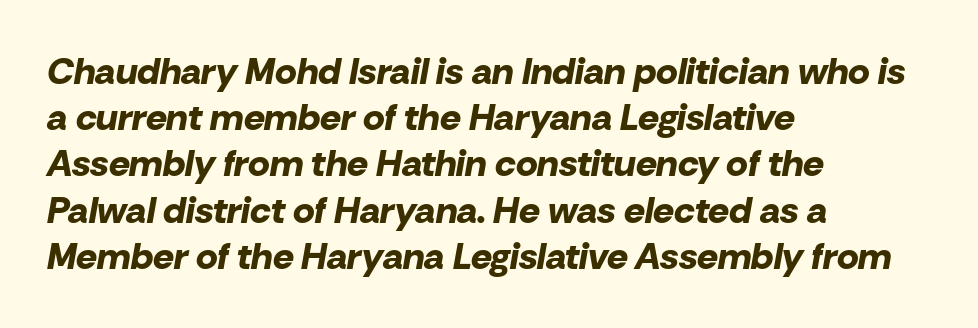
The image shows 37 px bold type, italic (leaning right); set left-aligned, normal line spacing (1.25x), normal letter spacing, not underlined; low stroke contrast and a medium x-height.
